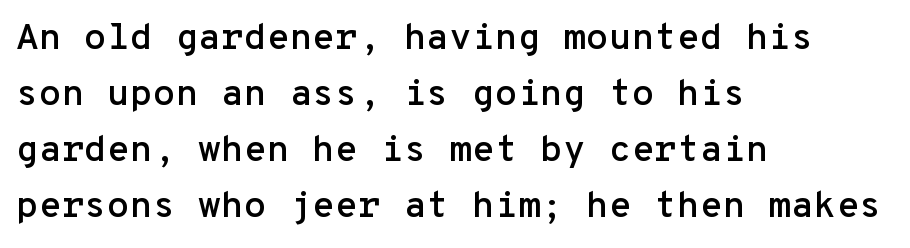
Q: Is the text italic (slanted)? A: No, it is upright.
Q: Is the typeface a serif or a sans-serif typeface? A: Sans-serif.
Q: Is the text underlined? A: No.
Q: How is the paragraph aligned? A: Left-aligned.
Q: Is the spacing between letters normal or unusually wide? A: Normal.
Q: Is the spacing between lines tight, normal or loose? A: Normal.
Q: Width (condensed, normal, or wide)? A: Normal.
Q: Stroke contrast? A: Low.
Q: x-height? A: Medium.
Q: Monospaced? A: Yes.
